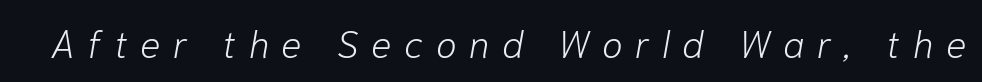
Q: Is the text bold? A: No.
Q: Is the text italic (slanted)? A: Yes, it leans right by about 10 degrees.
Q: Is the text underlined? A: No.
Q: Is the spacing between letters normal or unusually wide? A: Unusually wide.
Q: Width (condensed, normal, or wide)? A: Normal.
Q: Stroke contrast? A: Low.
Q: x-height? A: Medium.
Q: Monospaced? A: No.
